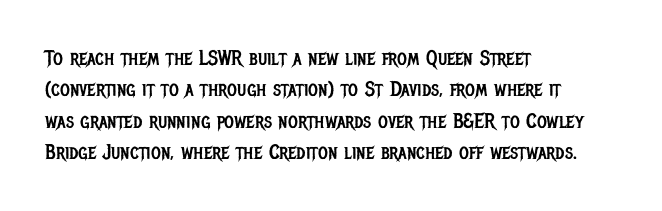
Ordinary non-slanted type is in use. Honestly, the row spacing looks completely unremarkable. These lines keep a tight, regular rhythm from letter to letter. These lines stack with their left ends in a neat column.
